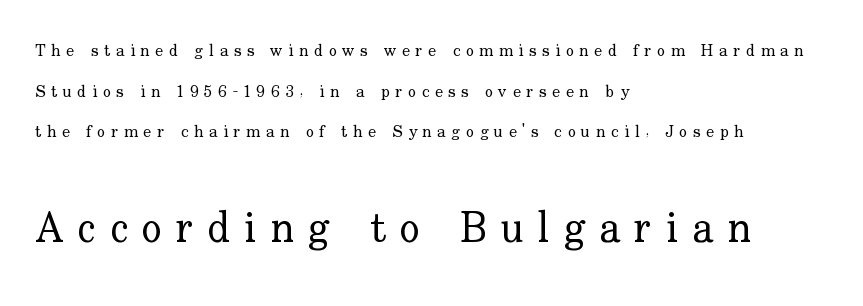
Q: Is the text bold? A: No.
Q: Is the text italic (slanted)? A: No, it is upright.
Q: Is the typeface a serif or a sans-serif typeface? A: Serif.
Q: Is the text underlined? A: No.
Q: How is the paragraph aligned? A: Left-aligned.
Q: Is the spacing between letters normal or unusually wide? A: Unusually wide.
Q: Is the spacing between lines tight, normal or loose? A: Loose.
Q: Which block of text is set in a larger size, the first (top) or the second (bottom)? A: The second (bottom) one.
Q: Width (condensed, normal, or wide)? A: Normal.
Q: Stroke contrast? A: Low.
Q: x-height? A: Small.
Q: Monospaced? A: No.
